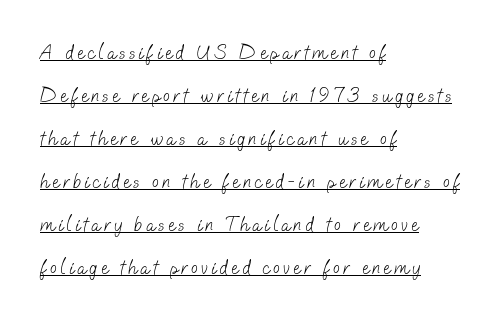
{"bold": "no", "underline": "yes", "align": "left", "line_spacing": "loose", "line_spacing_ratio": 2.15, "glyph_px": 20}
